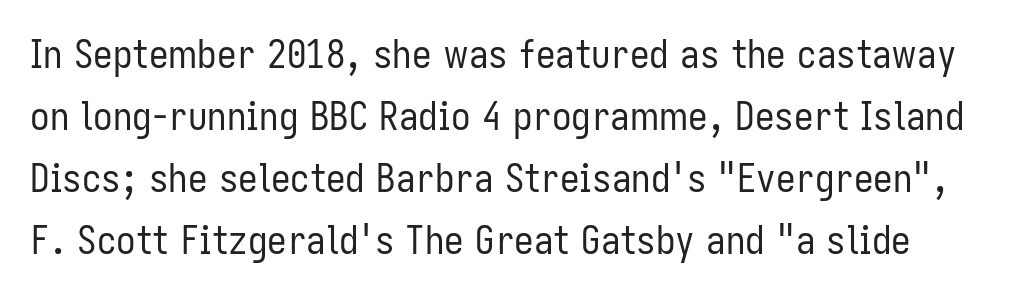
Nobody drew a line under any word here. Nothing heavy about these letters — not bold at all. Upright lettering throughout. The leading is moderate, giving the passage an even texture. The rendering keeps characters at their native spacing. Grotesque or geometric, the face here clearly has no serifs.
